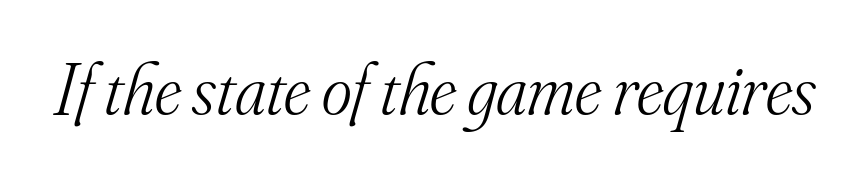
{"serif": "yes", "italic": "yes", "lean": "right", "slant_degrees": 16, "bold": "no", "weight": "light", "width": "normal", "stroke_contrast": "medium", "x_height": "small", "monospaced": "no", "underline": "no", "letter_spacing": "normal", "letter_spacing_em": 0.0, "glyph_px": 72}
